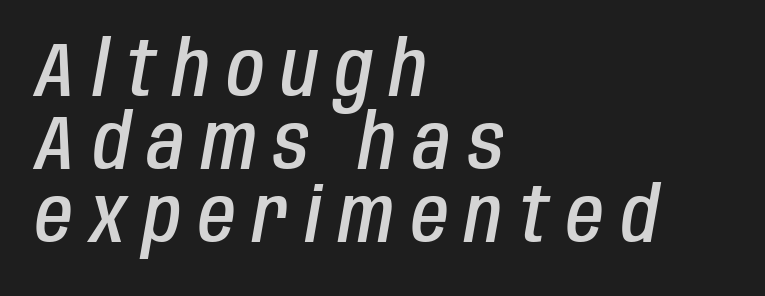
The image shows 76 px semibold, condensed type, italic (leaning right); set left-aligned, tight line spacing (0.96x), unusually wide letter spacing (+0.23 em), not underlined; low stroke contrast and a large x-height.
